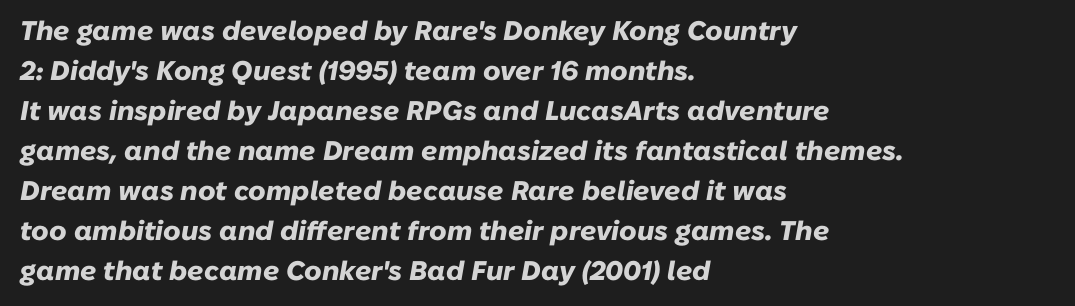
Descender tails drop into unmarked territory. Caption: multi-line text, flush left, ragged right. The vertical gap from one line to the next is medium. What stands out about the letter spacing? Nothing — it is the standard amount. An italicized treatment has been applied to the whole sample. What weight is shown? A full bold with thick strokes.
